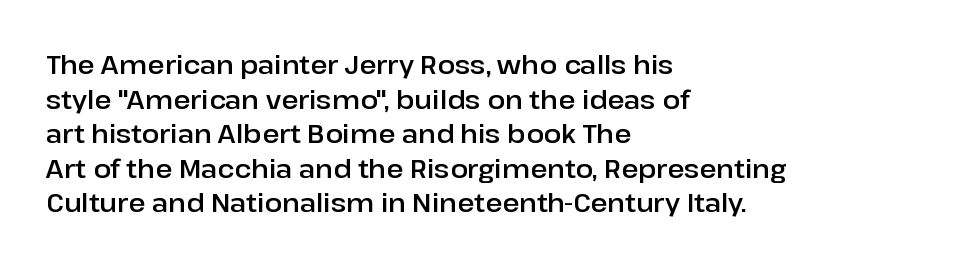
Reading down the block, your eye returns to a fixed left position each line. The line-height multiplier appears to be the usual default. Anything drawn beneath the words? Only blank space. Nope, not italic — everything's standing straight. No extra tracking has been applied to these lines.
